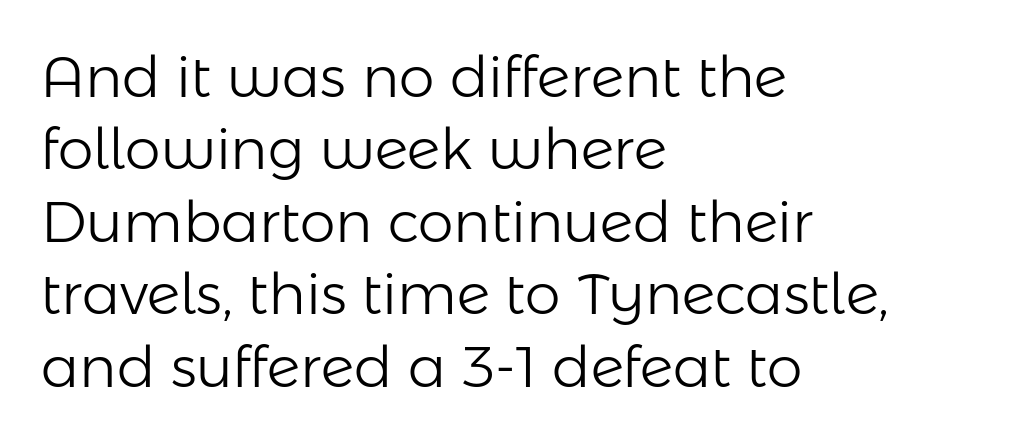
The image shows 57 px light sans-serif type, upright; set left-aligned, normal line spacing (1.27x), normal letter spacing, not underlined; low stroke contrast and a medium x-height.
